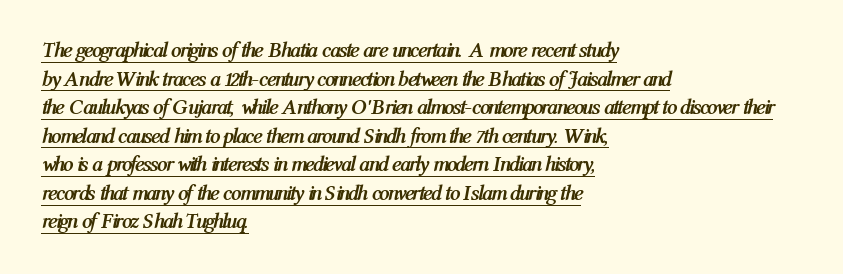
Q: Is the text bold? A: Yes.
Q: Is the text italic (slanted)? A: Yes, it leans right by about 12 degrees.
Q: Is the text underlined? A: Yes.
Q: How is the paragraph aligned? A: Left-aligned.
Q: Is the spacing between letters normal or unusually wide? A: Normal.
Q: Is the spacing between lines tight, normal or loose? A: Normal.
